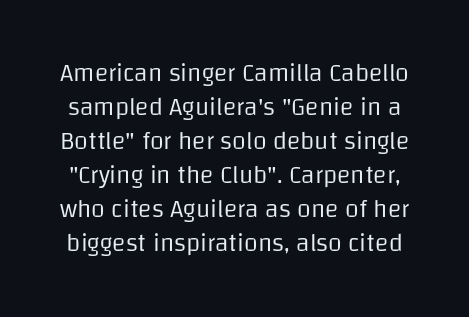
{"italic": "no", "bold": "no", "underline": "no", "line_spacing": "normal", "line_spacing_ratio": 1.36, "letter_spacing": "normal", "letter_spacing_em": 0.0, "glyph_px": 25}
